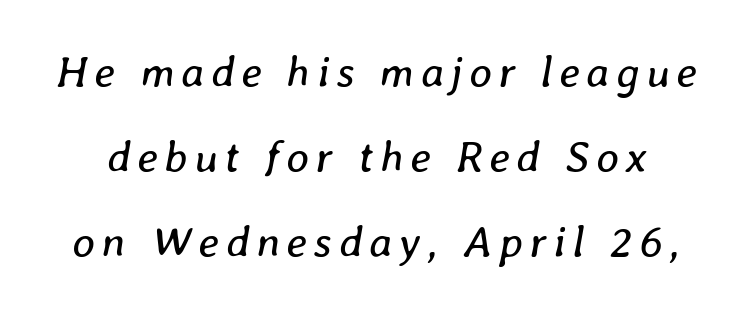
Q: Is the text bold? A: No.
Q: Is the text italic (slanted)? A: Yes, it leans right by about 8 degrees.
Q: Is the text underlined? A: No.
Q: Is the spacing between lines tight, normal or loose? A: Loose.
Q: Width (condensed, normal, or wide)? A: Normal.
Q: Stroke contrast? A: Low.
Q: x-height? A: Medium.
Q: Monospaced? A: No.
